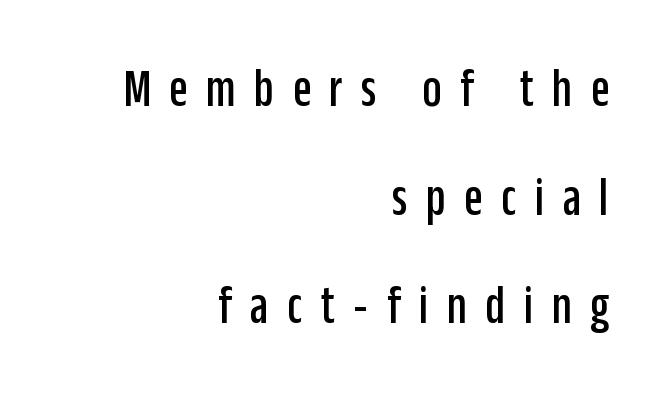
{"serif": "no", "italic": "no", "width": "condensed", "stroke_contrast": "low", "x_height": "large", "monospaced": "no", "underline": "no", "align": "right", "line_spacing": "loose", "line_spacing_ratio": 2.01, "letter_spacing": "wide", "letter_spacing_em": 0.34, "glyph_px": 54}
